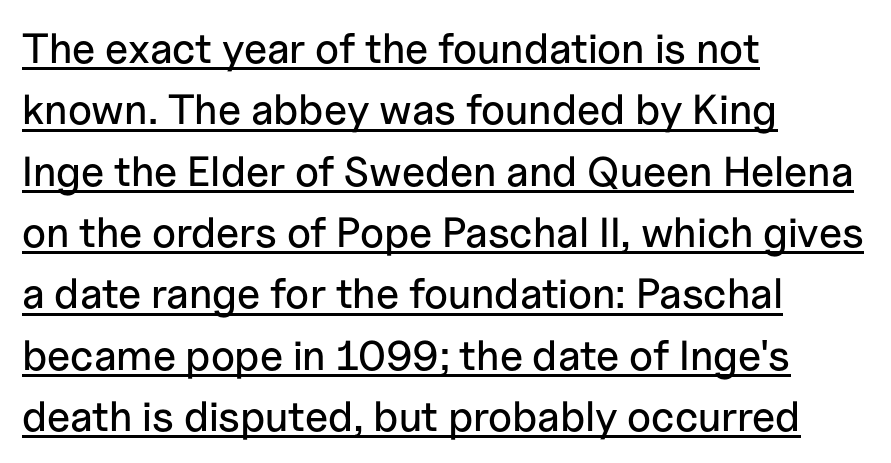
{"serif": "no", "italic": "no", "width": "normal", "stroke_contrast": "low", "x_height": "medium", "monospaced": "no", "underline": "yes", "align": "left", "line_spacing": "normal", "line_spacing_ratio": 1.46, "letter_spacing": "normal", "letter_spacing_em": 0.0, "glyph_px": 42}
